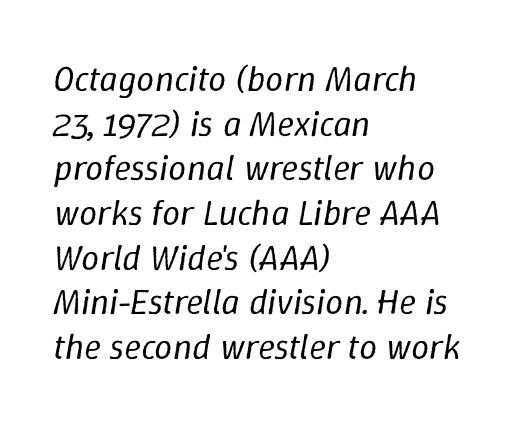
{"italic": "yes", "lean": "right", "slant_degrees": 9, "bold": "no", "weight": "regular", "width": "normal", "stroke_contrast": "low", "x_height": "medium", "monospaced": "no", "underline": "no", "align": "left", "line_spacing_ratio": 1.24, "letter_spacing": "normal", "letter_spacing_em": 0.0, "glyph_px": 36}
